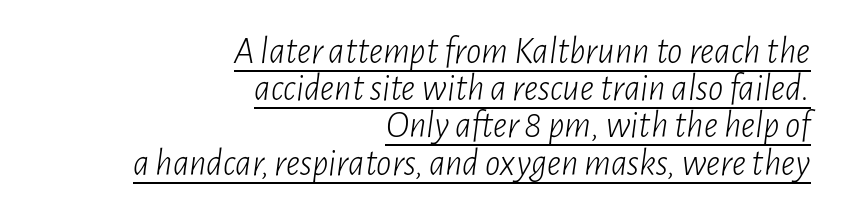
The image shows 38 px light, condensed type, italic (leaning right); set right-aligned, tight line spacing (0.98x), normal letter spacing, underlined; low stroke contrast and a medium x-height.
